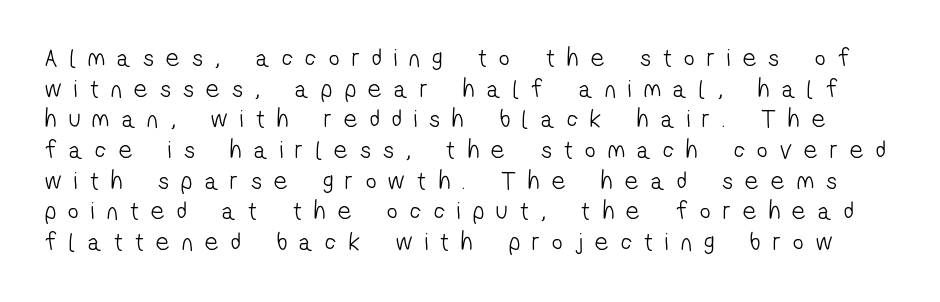
The image shows 26 px text type; set line spacing 1.18x, unusually wide letter spacing (+0.48 em), not underlined.
